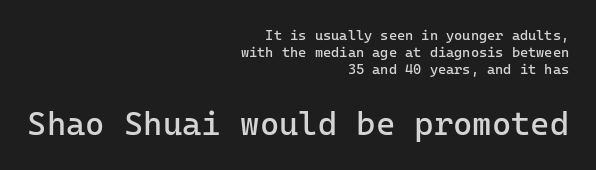
The image shows 33 px regular-weight sans-serif type, upright, monospaced; set right-aligned, line spacing 1.2x, normal letter spacing, not underlined; the second (bottom) block is 2.36x larger; low stroke contrast and a medium x-height.
